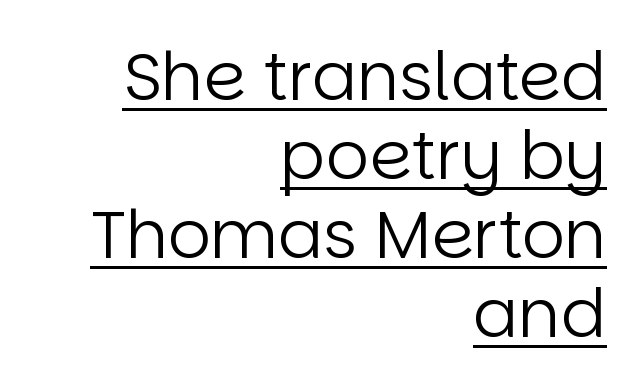
The image shows 67 px regular-weight sans-serif type, upright; set right-aligned, line spacing 1.18x, normal letter spacing, underlined; low stroke contrast and a large x-height.
